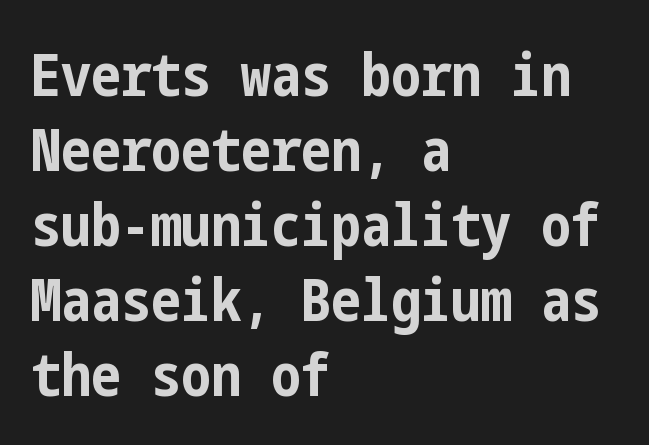
The setting favours the left margin, as ordinary paragraphs usually do. Underline: absent. Does the weight exceed regular? Yes, all the way to bold. The glyphs in this specimen are sans serif. The space between consecutive lines is moderate.
